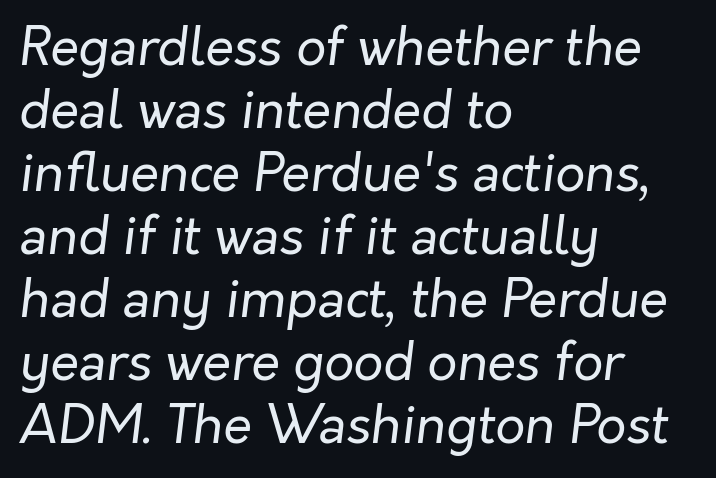
The image shows 52 px regular-weight type, italic (leaning right); set left-aligned, line spacing 1.21x, normal letter spacing, not underlined; low stroke contrast and a medium x-height.
